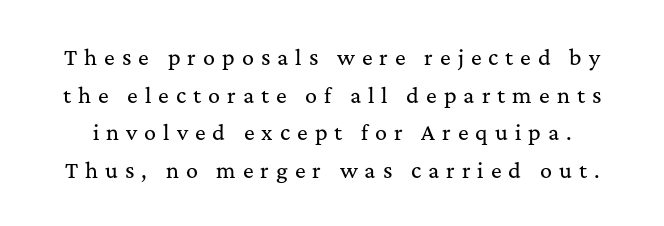
Q: Is the text italic (slanted)? A: No, it is upright.
Q: Is the text underlined? A: No.
Q: Is the spacing between letters normal or unusually wide? A: Unusually wide.
